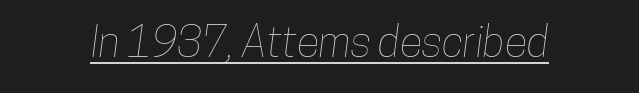
The words here are underlined. Spacing verdict: proportional, widths tailored to each character. Observe the ordinary spacing: letters are neighbours, not strangers.
